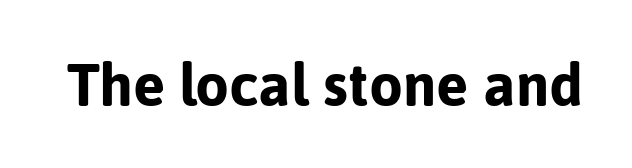
Does extra space separate the letters? No, they use regular spacing. Are there feet on the stems? There aren't — it's a sans. Here the designer chose a conventional face with non-uniform glyph widths. Letters rest on an invisible, unmarked baseline. The letters stand upright; this is a roman face.
